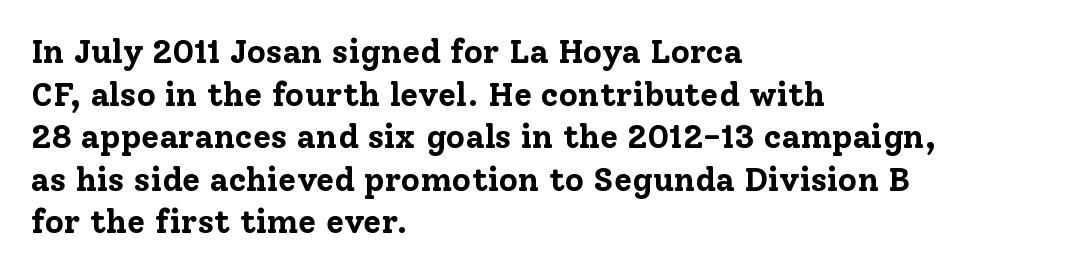
The image shows 33 px bold serif type, upright; set left-aligned, normal line spacing (1.29x), normal letter spacing, not underlined; low stroke contrast and a medium x-height.
